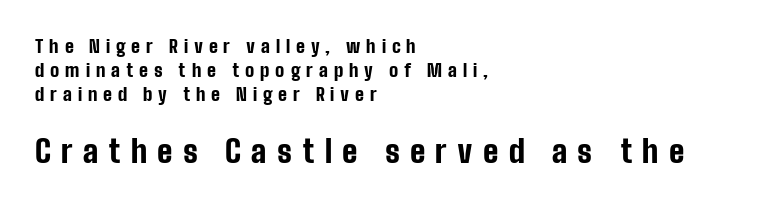
Q: Is the text bold? A: Yes.
Q: Is the text italic (slanted)? A: No, it is upright.
Q: Is the typeface a serif or a sans-serif typeface? A: Sans-serif.
Q: Is the text underlined? A: No.
Q: How is the paragraph aligned? A: Left-aligned.
Q: Is the spacing between letters normal or unusually wide? A: Unusually wide.
Q: Is the spacing between lines tight, normal or loose? A: Normal.
Q: Which block of text is set in a larger size, the first (top) or the second (bottom)? A: The second (bottom) one.
Q: Width (condensed, normal, or wide)? A: Condensed.
Q: Stroke contrast? A: Low.
Q: x-height? A: Medium.
Q: Monospaced? A: No.
